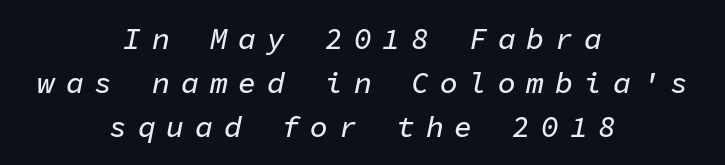
The image shows 30 px text type, italic (leaning right), monospaced; set centered, normal line spacing (1.46x), unusually wide letter spacing (+0.36 em), not underlined; low stroke contrast and a medium x-height.
